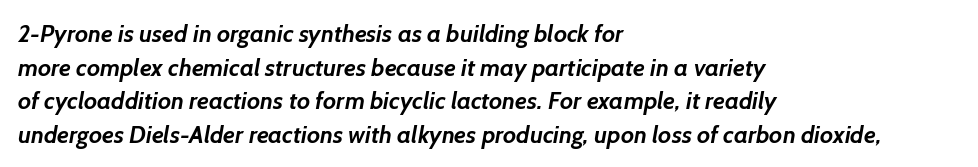
Q: Is the text bold? A: Yes.
Q: Is the text underlined? A: No.
Q: How is the paragraph aligned? A: Left-aligned.
Q: Is the spacing between letters normal or unusually wide? A: Normal.
Q: Is the spacing between lines tight, normal or loose? A: Normal.
